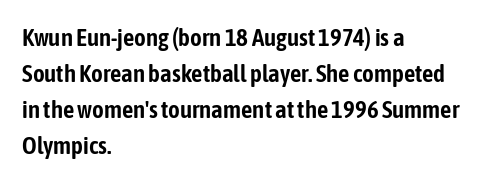
The image shows 25 px text type, upright; set left-aligned, normal line spacing (1.44x), normal letter spacing, not underlined.
